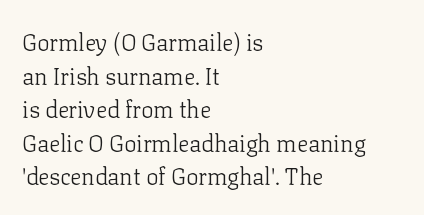
The image shows 23 px text type, upright; set left-aligned, normal line spacing (1.46x), normal letter spacing, not underlined.
